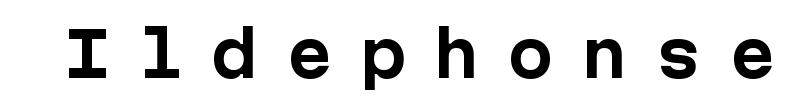
{"serif": "no", "italic": "no", "bold": "yes", "weight": "bold", "width": "normal", "stroke_contrast": "low", "x_height": "medium", "underline": "no", "letter_spacing": "wide", "letter_spacing_em": 0.44, "glyph_px": 62}
